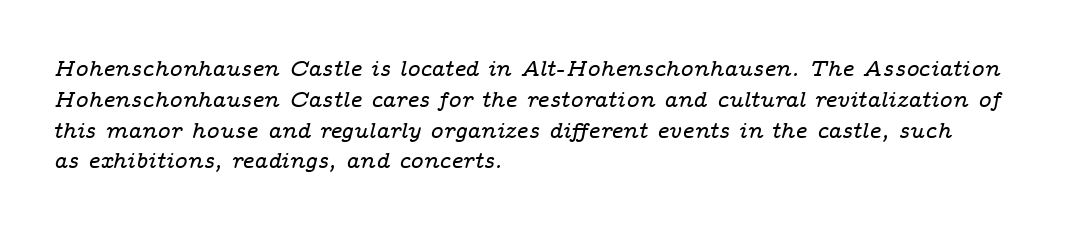
Short and long lines alike share a common starting point at left. Check under the words: just untouched page. Style check: oblique. The leading is moderate, giving the passage an even texture. Students, note that the glyphs here touch the page at normal intervals.
